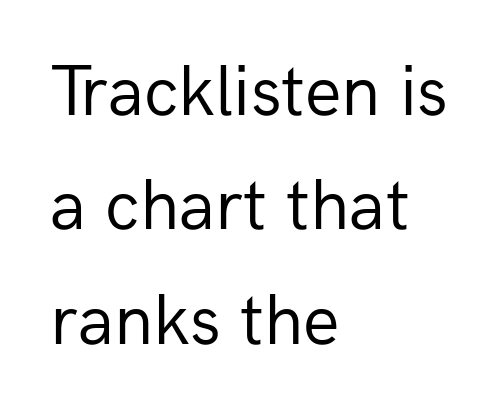
The image shows 72 px regular-weight sans-serif type, upright; set left-aligned, normal line spacing (1.59x), normal letter spacing, not underlined; low stroke contrast and a medium x-height.
